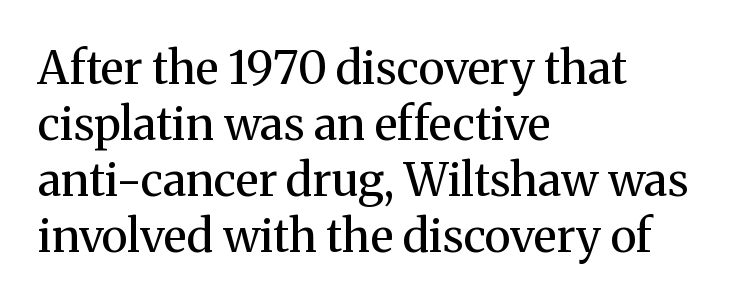
Q: Is the text bold? A: No.
Q: Is the text italic (slanted)? A: No, it is upright.
Q: Is the typeface a serif or a sans-serif typeface? A: Serif.
Q: Is the text underlined? A: No.
Q: How is the paragraph aligned? A: Left-aligned.
Q: Is the spacing between letters normal or unusually wide? A: Normal.
Q: Width (condensed, normal, or wide)? A: Normal.
Q: Stroke contrast? A: Medium.
Q: x-height? A: Medium.
Q: Monospaced? A: No.
